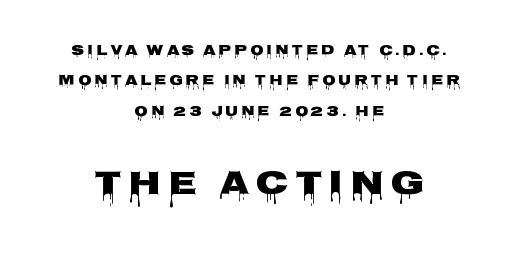
Descenders are the only things crossing below the line. A great deal of white space separates one row of letters from the next. No italicization has been applied; the sample stays upright. Heavy, bold letterforms. In terms of letterspacing, this is a distinctly airy, spread setting. Spacing verdict: proportional, widths tailored to each character.
